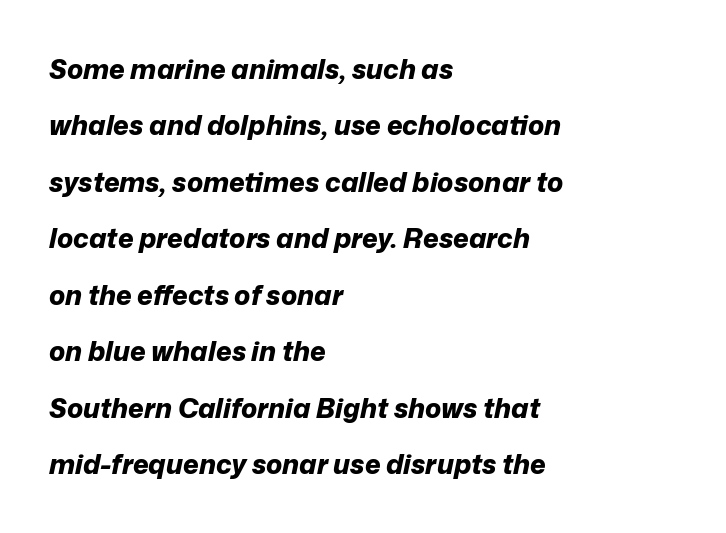
{"italic": "yes", "lean": "right", "slant_degrees": 12, "bold": "yes", "underline": "no", "align": "left", "line_spacing": "loose", "line_spacing_ratio": 2.09, "letter_spacing": "normal", "letter_spacing_em": 0.0, "glyph_px": 27}
